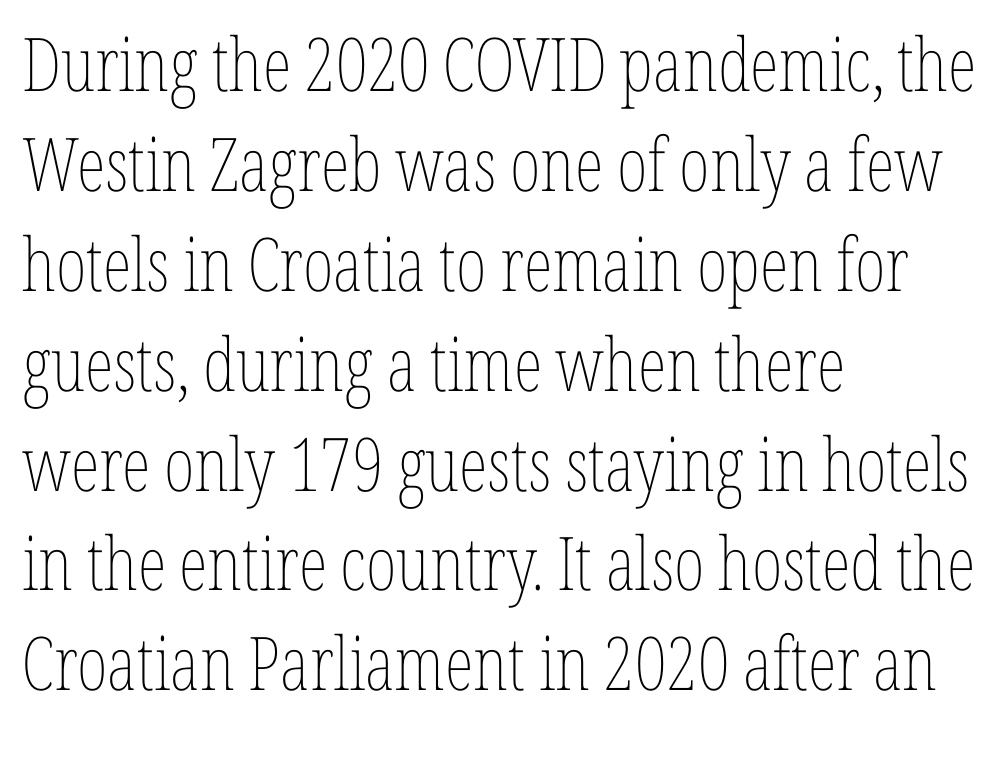
{"italic": "no", "bold": "no", "weight": "thin", "width": "condensed", "stroke_contrast": "low", "x_height": "medium", "monospaced": "no", "underline": "no", "align": "left", "line_spacing": "normal", "line_spacing_ratio": 1.35, "letter_spacing": "normal", "letter_spacing_em": 0.0, "glyph_px": 74}
